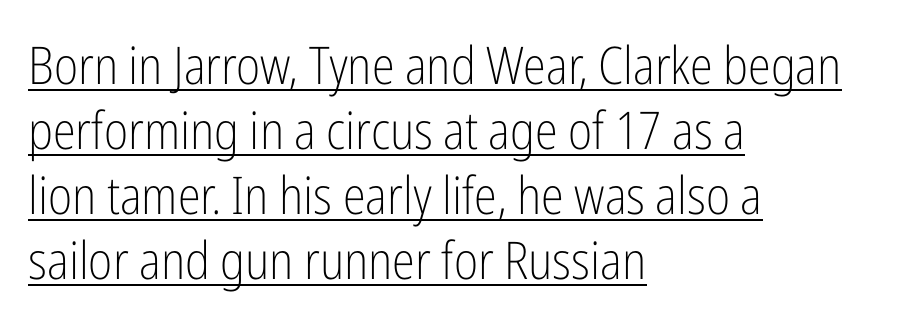
Q: Is the text bold? A: No.
Q: Is the text italic (slanted)? A: No, it is upright.
Q: Is the typeface a serif or a sans-serif typeface? A: Sans-serif.
Q: Is the text underlined? A: Yes.
Q: How is the paragraph aligned? A: Left-aligned.
Q: Is the spacing between letters normal or unusually wide? A: Normal.
Q: Is the spacing between lines tight, normal or loose? A: Normal.
Q: Width (condensed, normal, or wide)? A: Condensed.
Q: Stroke contrast? A: Low.
Q: x-height? A: Medium.
Q: Monospaced? A: No.
